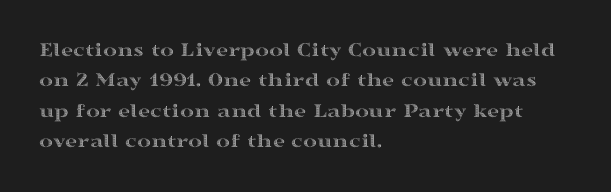
The image shows 21 px text type, upright; set left-aligned, normal line spacing (1.45x), normal letter spacing, not underlined.
